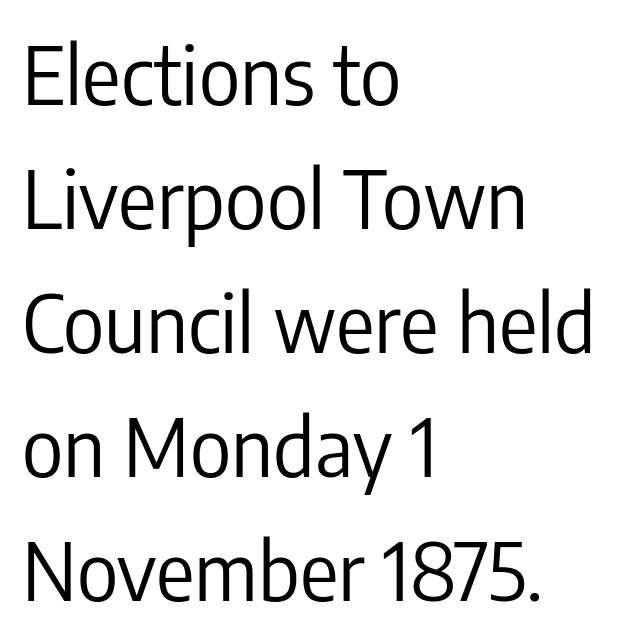
{"serif": "no", "italic": "no", "bold": "no", "weight": "regular", "width": "condensed", "stroke_contrast": "low", "x_height": "medium", "monospaced": "no", "underline": "no", "align": "left", "line_spacing": "normal", "line_spacing_ratio": 1.55, "letter_spacing": "normal", "letter_spacing_em": 0.0, "glyph_px": 80}
